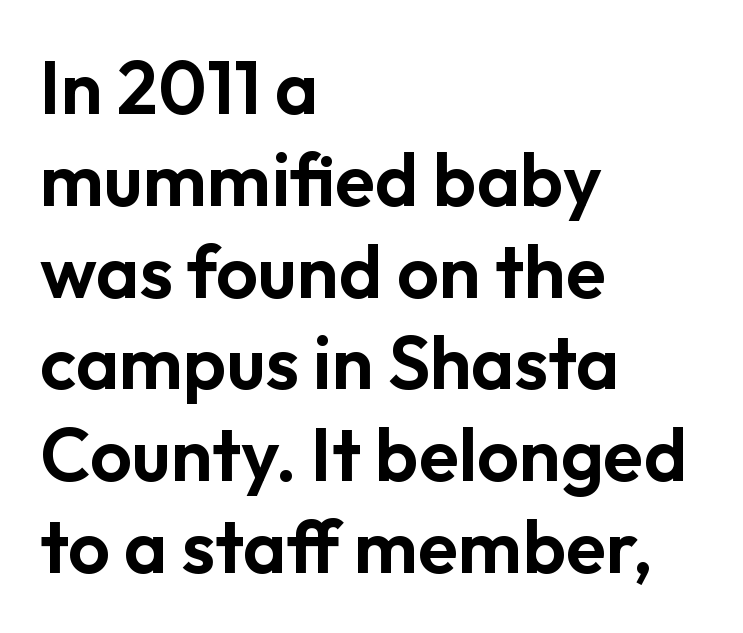
The paragraph shown leans on its left margin. These lines were composed using upright roman letters. What stands out about the letter spacing? Nothing — it is the standard amount. No feet cap the strokes, marking this as sans-serif type. Underline: absent.
